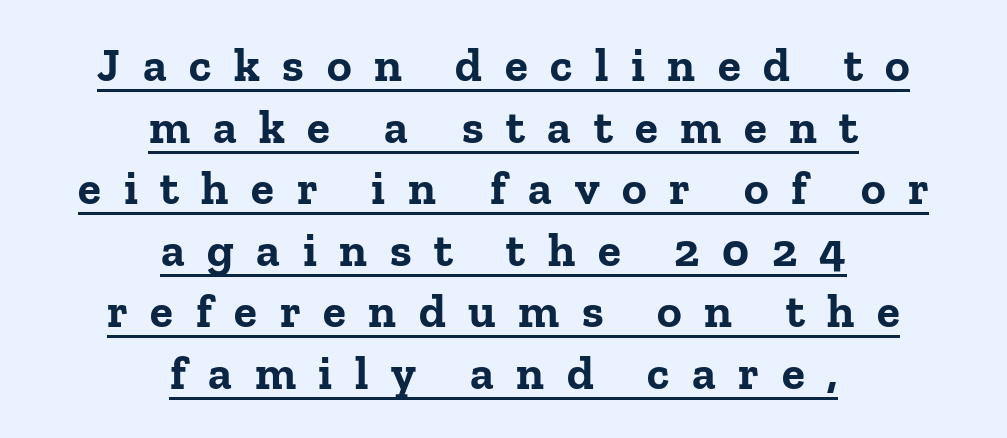
Q: Is the text bold? A: Yes.
Q: Is the text italic (slanted)? A: No, it is upright.
Q: Is the typeface a serif or a sans-serif typeface? A: Serif.
Q: Is the text underlined? A: Yes.
Q: How is the paragraph aligned? A: Centered.
Q: Is the spacing between letters normal or unusually wide? A: Unusually wide.
Q: Is the spacing between lines tight, normal or loose? A: Normal.
Q: Width (condensed, normal, or wide)? A: Normal.
Q: Stroke contrast? A: Low.
Q: x-height? A: Medium.
Q: Monospaced? A: No.
